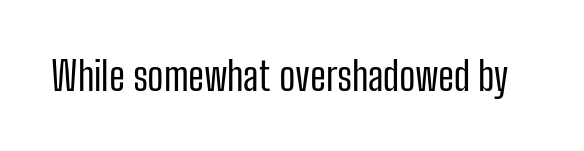
The image shows 40 px regular-weight, condensed sans-serif type, upright; set normal letter spacing, not underlined; low stroke contrast and a medium x-height.
